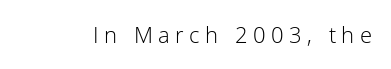
{"italic": "no", "bold": "no", "underline": "no", "letter_spacing": "wide", "letter_spacing_em": 0.25, "glyph_px": 22}
